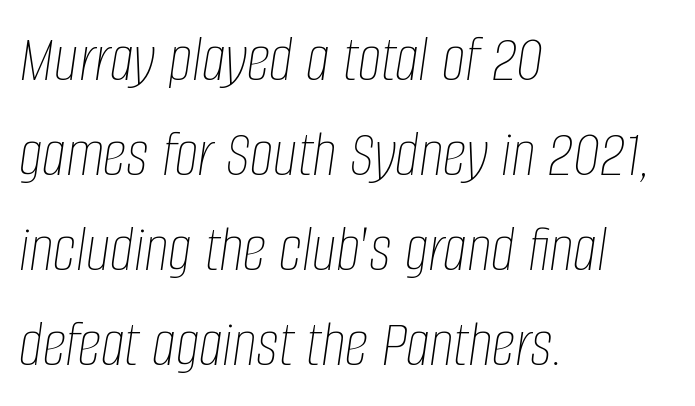
Q: Is the text bold? A: No.
Q: Is the text italic (slanted)? A: Yes, it leans right by about 8 degrees.
Q: Is the text underlined? A: No.
Q: How is the paragraph aligned? A: Left-aligned.
Q: Is the spacing between letters normal or unusually wide? A: Normal.
Q: Is the spacing between lines tight, normal or loose? A: Normal.
Q: Width (condensed, normal, or wide)? A: Condensed.
Q: Stroke contrast? A: Low.
Q: x-height? A: Large.
Q: Monospaced? A: No.
